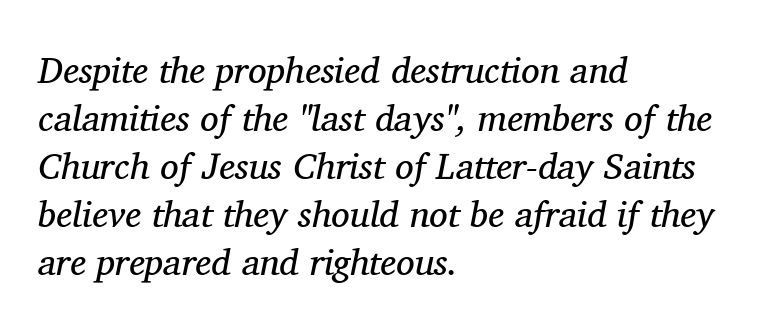
Q: Is the text bold? A: No.
Q: Is the text italic (slanted)? A: Yes, it leans right by about 11 degrees.
Q: Is the typeface a serif or a sans-serif typeface? A: Serif.
Q: Is the text underlined? A: No.
Q: How is the paragraph aligned? A: Left-aligned.
Q: Is the spacing between letters normal or unusually wide? A: Normal.
Q: Is the spacing between lines tight, normal or loose? A: Normal.
Q: Width (condensed, normal, or wide)? A: Normal.
Q: Stroke contrast? A: Medium.
Q: x-height? A: Medium.
Q: Monospaced? A: No.
